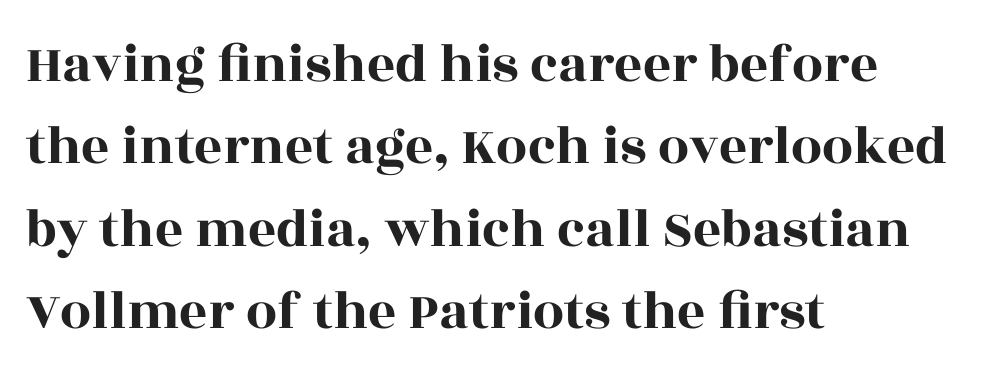
{"serif": "yes", "italic": "no", "width": "wide", "x_height": "large", "monospaced": "no", "underline": "no", "align": "left", "line_spacing": "normal", "line_spacing_ratio": 1.5, "letter_spacing": "normal", "letter_spacing_em": 0.0, "glyph_px": 55}
